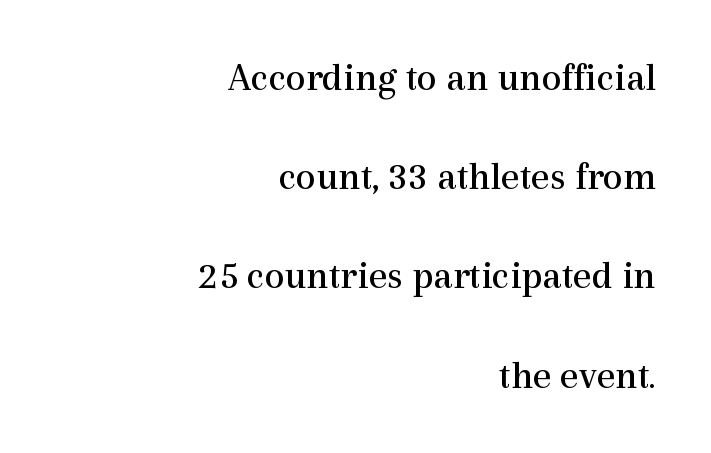
{"serif": "yes", "italic": "no", "bold": "no", "weight": "regular", "width": "normal", "x_height": "medium", "monospaced": "no", "underline": "no", "align": "right", "line_spacing": "loose", "line_spacing_ratio": 2.48, "letter_spacing": "normal", "letter_spacing_em": 0.0, "glyph_px": 40}
